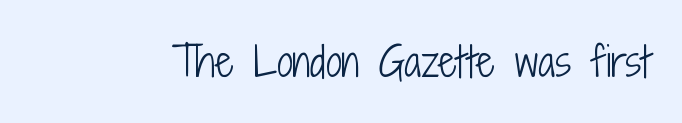
Q: Is the text bold? A: No.
Q: Is the text italic (slanted)? A: No, it is upright.
Q: Is the typeface a serif or a sans-serif typeface? A: Sans-serif.
Q: Is the text underlined? A: No.
Q: Is the spacing between letters normal or unusually wide? A: Normal.
Q: Width (condensed, normal, or wide)? A: Condensed.
Q: Stroke contrast? A: Low.
Q: x-height? A: Medium.
Q: Monospaced? A: No.
